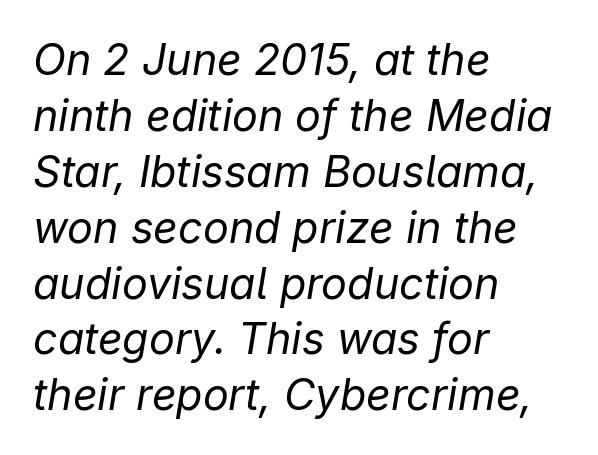
The image shows 43 px regular-weight type, italic (leaning right); set left-aligned, normal line spacing (1.3x), normal letter spacing, not underlined; low stroke contrast and a medium x-height.
